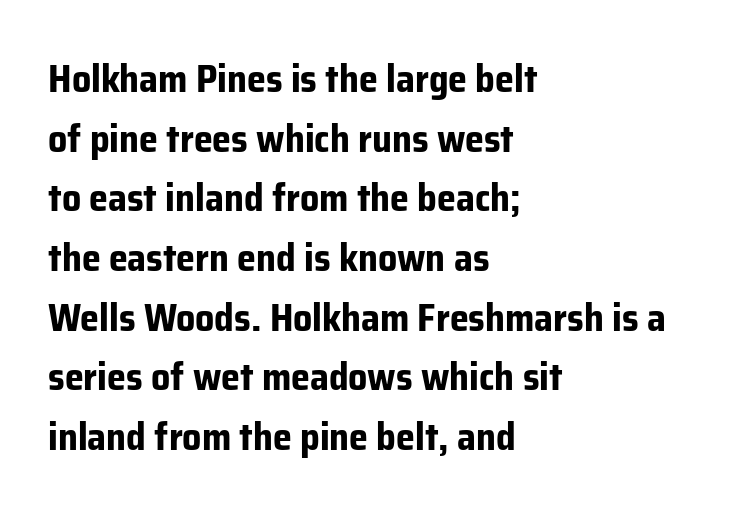
The image shows 38 px bold sans-serif type, upright; set left-aligned, normal line spacing (1.57x), normal letter spacing, not underlined; low stroke contrast and a medium x-height.
